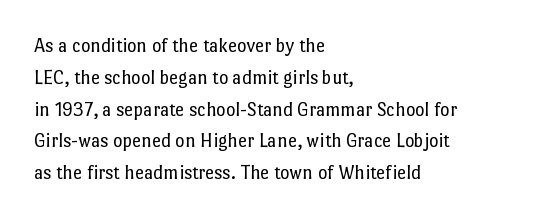
{"italic": "no", "bold": "no", "underline": "no", "align": "left", "line_spacing": "normal", "line_spacing_ratio": 1.59, "letter_spacing": "normal", "letter_spacing_em": 0.0, "glyph_px": 20}
